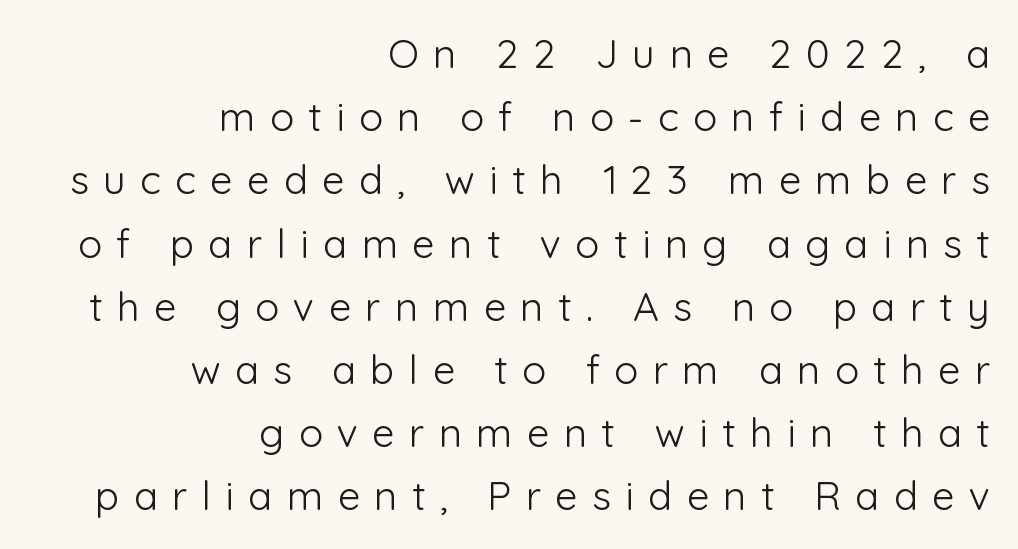
Q: Is the text bold? A: No.
Q: Is the text italic (slanted)? A: No, it is upright.
Q: Is the typeface a serif or a sans-serif typeface? A: Sans-serif.
Q: Is the text underlined? A: No.
Q: How is the paragraph aligned? A: Right-aligned.
Q: Is the spacing between letters normal or unusually wide? A: Unusually wide.
Q: Is the spacing between lines tight, normal or loose? A: Normal.
Q: Width (condensed, normal, or wide)? A: Normal.
Q: Stroke contrast? A: Low.
Q: x-height? A: Medium.
Q: Monospaced? A: No.
